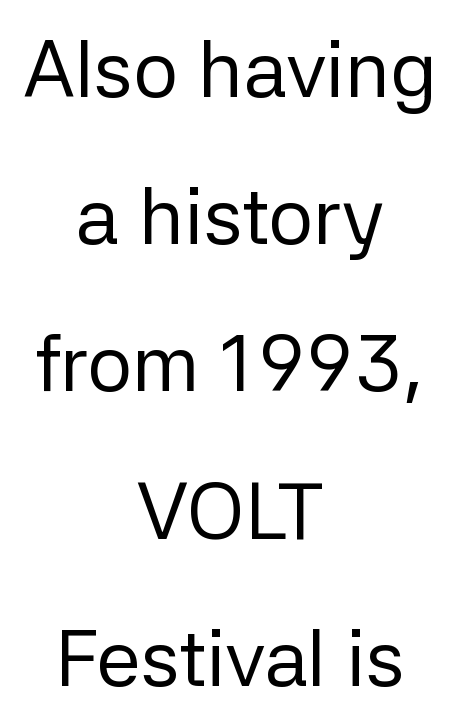
If you drew a line through each stem, it would be perfectly vertical. What kind of face is this? One without serifs — a sans. The specimen omits any rule beneath the text block's lines. Is this a fixed-width face? No — the glyphs have proportional, varying widths. Letter spacing: default. Horizontal alignment here is central, giving a formal, balanced look.
